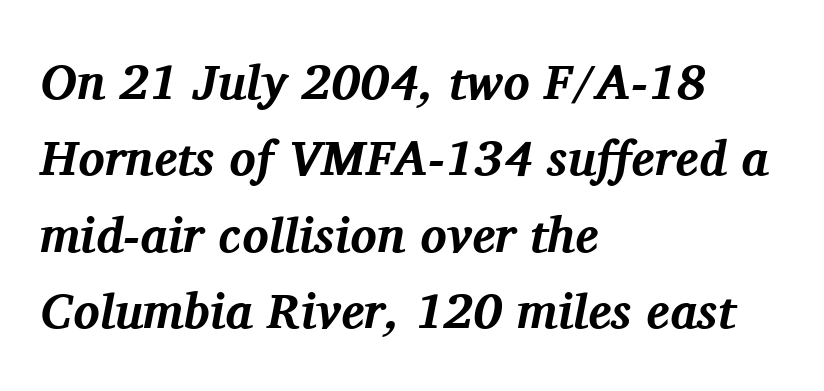
Q: Is the text bold? A: Yes.
Q: Is the text italic (slanted)? A: Yes, it leans right by about 11 degrees.
Q: Is the typeface a serif or a sans-serif typeface? A: Serif.
Q: Is the text underlined? A: No.
Q: How is the paragraph aligned? A: Left-aligned.
Q: Is the spacing between letters normal or unusually wide? A: Normal.
Q: Is the spacing between lines tight, normal or loose? A: Normal.
Q: Width (condensed, normal, or wide)? A: Normal.
Q: Stroke contrast? A: Medium.
Q: x-height? A: Medium.
Q: Monospaced? A: No.
